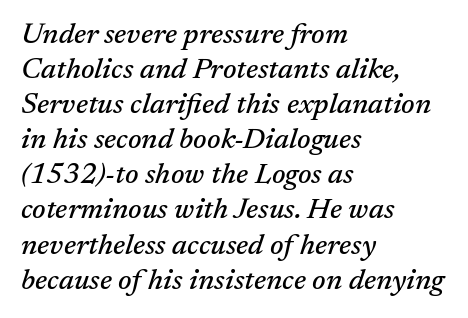
Honestly, the letter spacing is just normal — you wouldn't notice it. Italic? Definitely — the glyphs are oblique. Casual observation: everything's shoved over to the left. The letters carry serifs — small finishing strokes at the ends of their stems.
